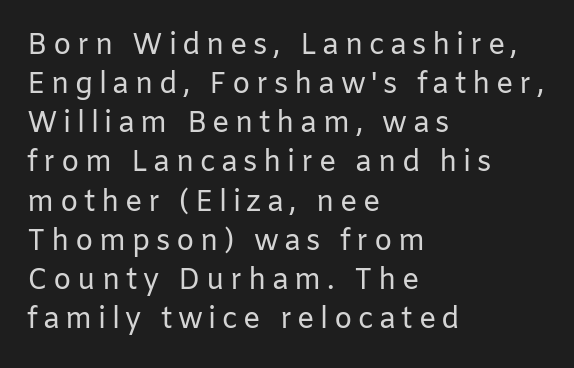
{"serif": "no", "italic": "no", "bold": "no", "weight": "regular", "width": "normal", "stroke_contrast": "low", "x_height": "medium", "monospaced": "no", "underline": "no", "align": "left", "line_spacing": "normal", "line_spacing_ratio": 1.35, "glyph_px": 29}
